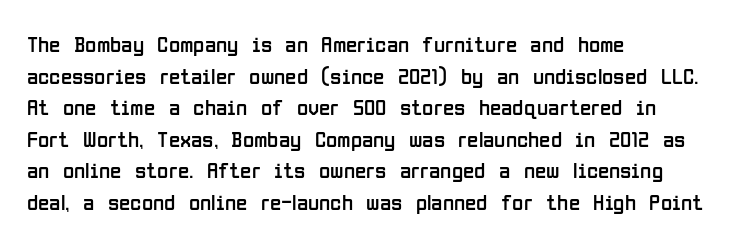
The image shows 23 px text type, upright; set left-aligned, normal line spacing (1.37x), normal letter spacing, not underlined.
